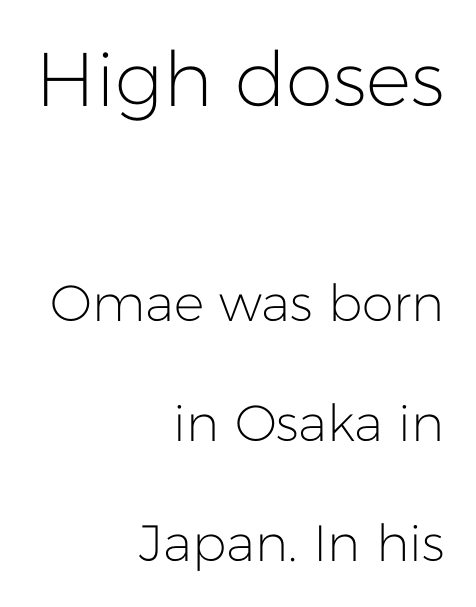
{"serif": "no", "italic": "no", "bold": "no", "weight": "light", "width": "normal", "stroke_contrast": "low", "x_height": "medium", "monospaced": "no", "underline": "no", "align": "right", "line_spacing": "loose", "line_spacing_ratio": 2.35, "letter_spacing": "normal", "letter_spacing_em": 0.0, "larger_block": "first", "size_ratio": 1.49, "glyph_px": 76}
